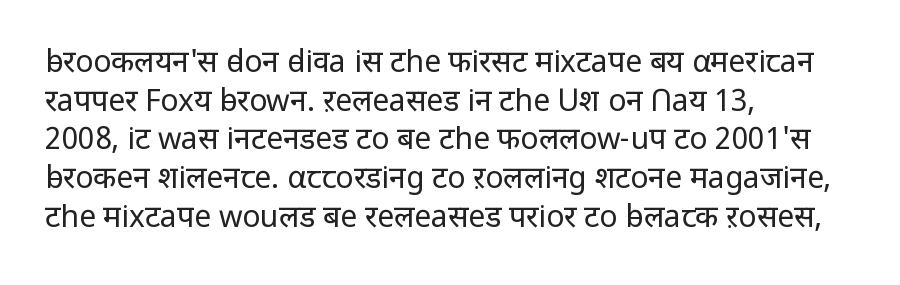
Q: Is the text bold? A: No.
Q: Is the text italic (slanted)? A: No, it is upright.
Q: Is the typeface a serif or a sans-serif typeface? A: Sans-serif.
Q: Is the text underlined? A: No.
Q: How is the paragraph aligned? A: Left-aligned.
Q: Is the spacing between letters normal or unusually wide? A: Normal.
Q: Is the spacing between lines tight, normal or loose? A: Normal.
Q: Width (condensed, normal, or wide)? A: Normal.
Q: Stroke contrast? A: Low.
Q: x-height? A: Medium.
Q: Monospaced? A: No.
